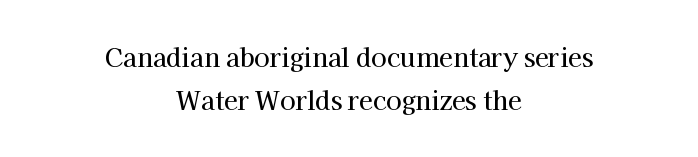
Q: Is the text italic (slanted)? A: No, it is upright.
Q: Is the text underlined? A: No.
Q: How is the paragraph aligned? A: Centered.
Q: Is the spacing between letters normal or unusually wide? A: Normal.
